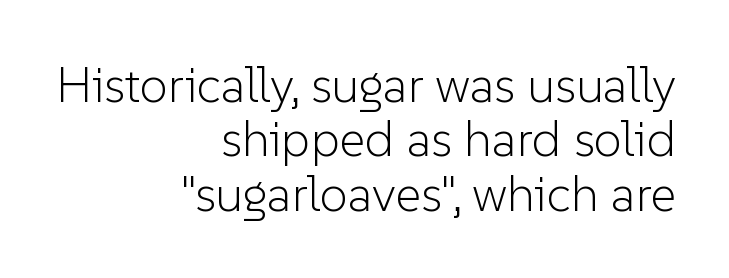
{"serif": "no", "italic": "no", "bold": "no", "weight": "light", "width": "normal", "stroke_contrast": "low", "x_height": "medium", "monospaced": "no", "underline": "no", "align": "right", "line_spacing": "tight", "line_spacing_ratio": 1.09, "letter_spacing": "normal", "letter_spacing_em": 0.0, "glyph_px": 50}
